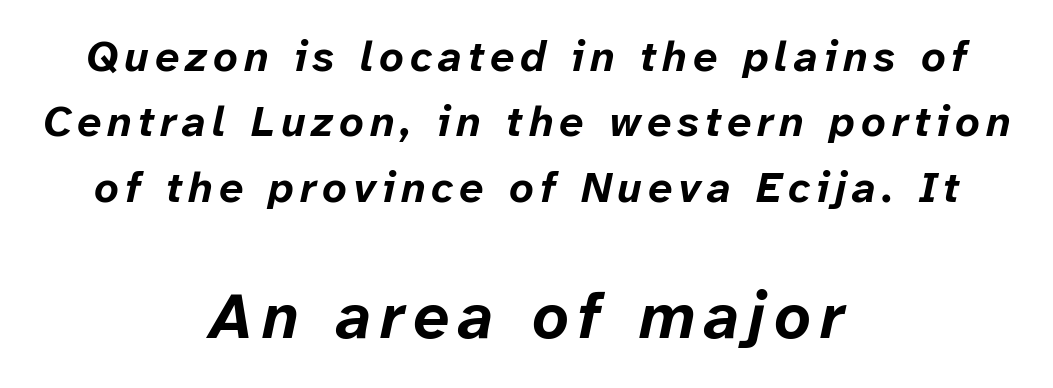
{"italic": "yes", "lean": "right", "slant_degrees": 12, "bold": "yes", "weight": "bold", "width": "normal", "stroke_contrast": "low", "x_height": "medium", "monospaced": "no", "underline": "no", "align": "center", "line_spacing": "normal", "line_spacing_ratio": 1.52, "larger_block": "second", "size_ratio": 1.49, "glyph_px": 64}
